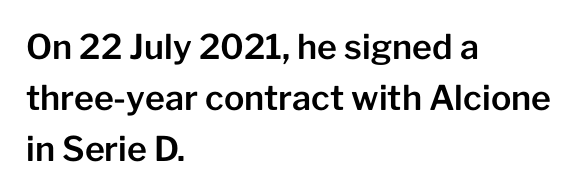
Here the glyphs are tracked normally, forming tight word shapes. Honestly, there is no underline to notice here at all. The typeface chosen for these lines omits serifs. Do the characters align in a grid? No, the font is proportional. Notice how the stems are strictly vertical — no italics here. Notice how descenders clear the ascenders below comfortably — that's standard leading.
